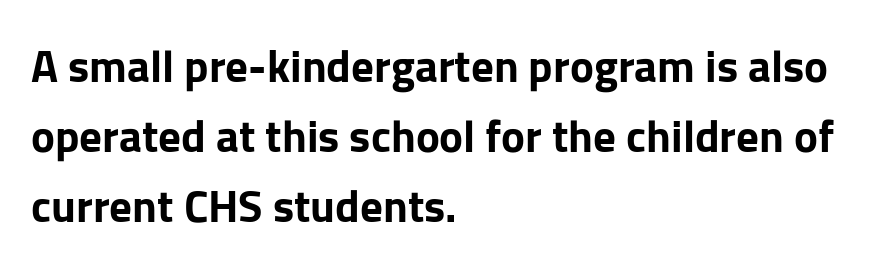
Q: Is the text bold? A: Yes.
Q: Is the text italic (slanted)? A: No, it is upright.
Q: Is the typeface a serif or a sans-serif typeface? A: Sans-serif.
Q: Is the text underlined? A: No.
Q: How is the paragraph aligned? A: Left-aligned.
Q: Is the spacing between letters normal or unusually wide? A: Normal.
Q: Is the spacing between lines tight, normal or loose? A: Normal.
Q: Width (condensed, normal, or wide)? A: Normal.
Q: Stroke contrast? A: Low.
Q: x-height? A: Medium.
Q: Monospaced? A: No.
